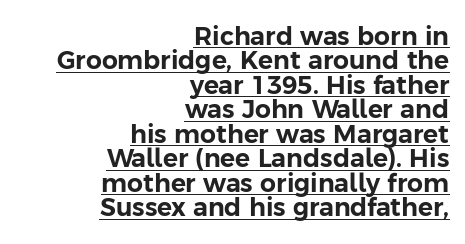
{"italic": "no", "underline": "yes", "align": "right", "line_spacing": "tight", "line_spacing_ratio": 0.98, "letter_spacing": "normal", "letter_spacing_em": 0.0, "glyph_px": 25}
